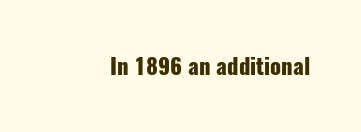
Q: Is the text bold? A: Yes.
Q: Is the text italic (slanted)? A: No, it is upright.
Q: Is the text underlined? A: No.
Q: Is the spacing between letters normal or unusually wide? A: Normal.
